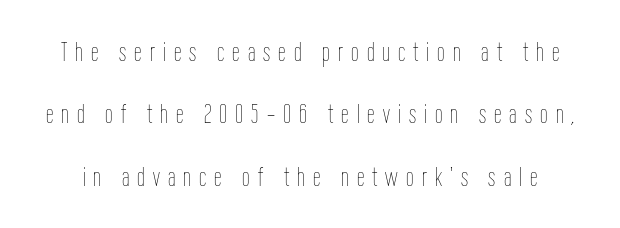
The space directly below the letters is spotless. Reading down the column, the eye jumps a long way to each next line. Heft: none added — not bold. Each word looks stretched out because of the extra space between its letters. When letters stand straight like this, we call the style roman or upright.
